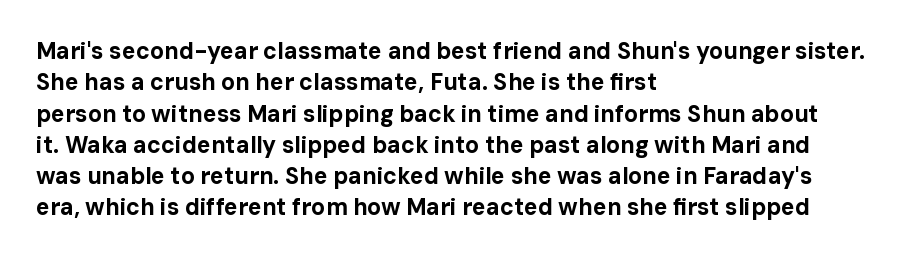
Q: Is the text bold? A: Yes.
Q: Is the text italic (slanted)? A: No, it is upright.
Q: Is the text underlined? A: No.
Q: How is the paragraph aligned? A: Left-aligned.
Q: Is the spacing between letters normal or unusually wide? A: Normal.
Q: Is the spacing between lines tight, normal or loose? A: Normal.
